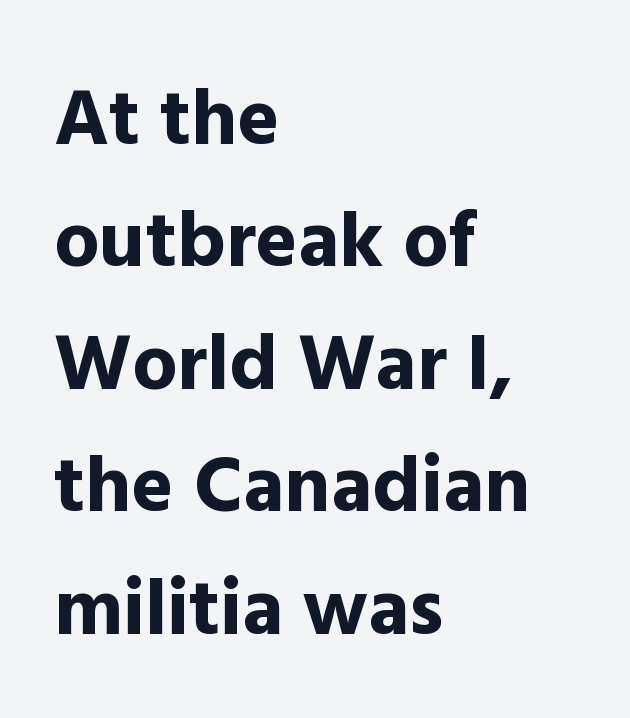
The image shows 80 px bold sans-serif type, upright; set left-aligned, normal line spacing (1.53x), normal letter spacing, not underlined; a medium x-height.
